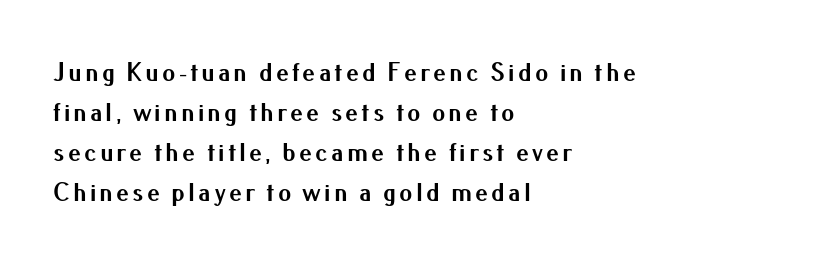
The words here are not underlined. Stroke thickness is high; the sample reads as a true bold. No italicization has been applied; the sample stays upright. Leading matches the norm, producing a regular column. Where is the straight margin? On the left.
